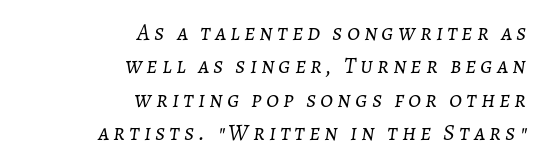
{"italic": "yes", "lean": "right", "slant_degrees": 7, "bold": "no", "underline": "no", "align": "right", "line_spacing": "normal", "line_spacing_ratio": 1.45, "glyph_px": 23}
